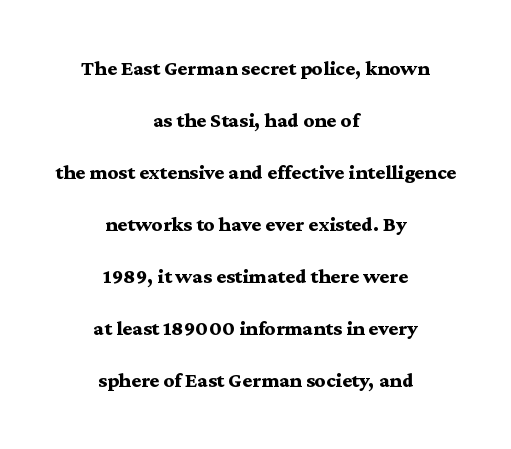
{"italic": "no", "bold": "yes", "underline": "no", "align": "center", "line_spacing": "loose", "line_spacing_ratio": 2.48, "letter_spacing": "normal", "letter_spacing_em": 0.0, "glyph_px": 21}
